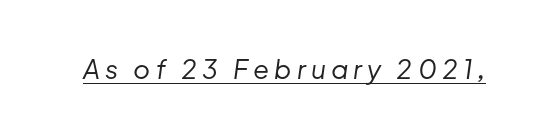
Letter spacing: wide. Is this a heavy cut? Hardly; it is regular or lighter. Quick note: underline on. In terms of posture, this sample is oblique.
